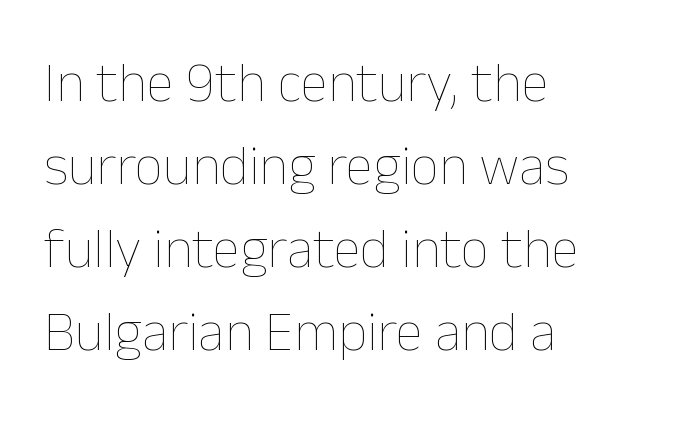
{"italic": "no", "bold": "no", "weight": "thin", "width": "normal", "stroke_contrast": "low", "x_height": "medium", "monospaced": "no", "underline": "no", "align": "left", "line_spacing": "normal", "line_spacing_ratio": 1.48, "letter_spacing": "normal", "letter_spacing_em": 0.0, "glyph_px": 56}
